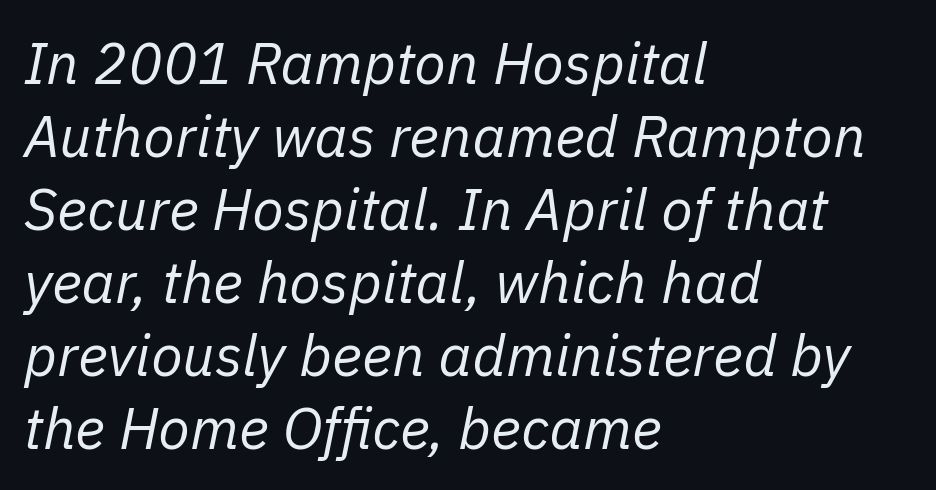
{"italic": "yes", "lean": "right", "slant_degrees": 11, "bold": "no", "weight": "regular", "width": "normal", "stroke_contrast": "low", "x_height": "medium", "monospaced": "no", "underline": "no", "align": "left", "line_spacing": "normal", "line_spacing_ratio": 1.26, "letter_spacing": "normal", "letter_spacing_em": 0.0, "glyph_px": 58}
